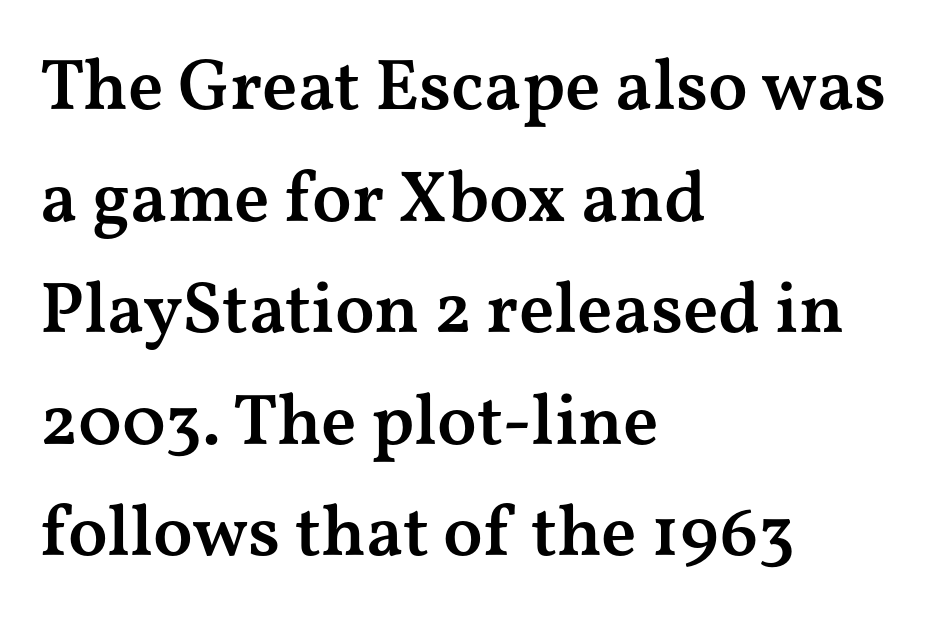
A fair bit of extra ink — the face is semibold, not bold. The letters sit at their default tracking, neither squeezed nor spread. Do the characters align in a grid? No, the font is proportional. The passage is arranged the way most books set body copy — flush left. Note: serifs present on the glyphs. Quick note: underline off.
